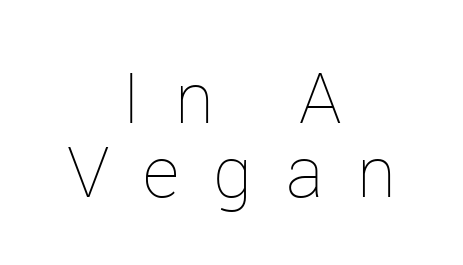
{"italic": "no", "bold": "no", "weight": "thin", "width": "normal", "stroke_contrast": "low", "x_height": "medium", "monospaced": "no", "underline": "no", "align": "center", "line_spacing": "tight", "line_spacing_ratio": 1.04, "letter_spacing": "wide", "letter_spacing_em": 0.48, "glyph_px": 71}
